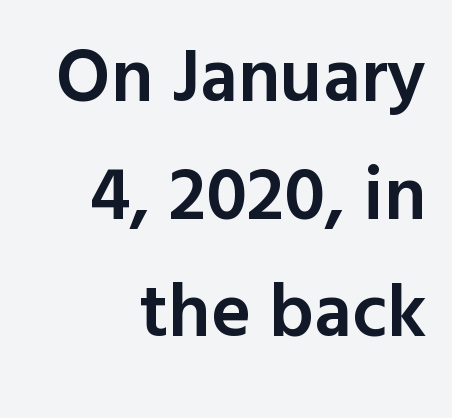
The image shows 75 px semibold sans-serif type, upright; set right-aligned, normal line spacing (1.57x), normal letter spacing, not underlined; a medium x-height.
